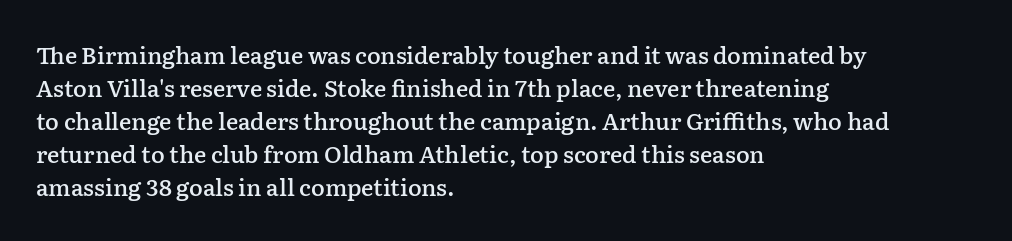
Q: Is the text bold? A: Semi-bold.
Q: Is the text italic (slanted)? A: No, it is upright.
Q: Is the text underlined? A: No.
Q: How is the paragraph aligned? A: Left-aligned.
Q: Is the spacing between letters normal or unusually wide? A: Normal.
Q: Is the spacing between lines tight, normal or loose? A: Normal.
